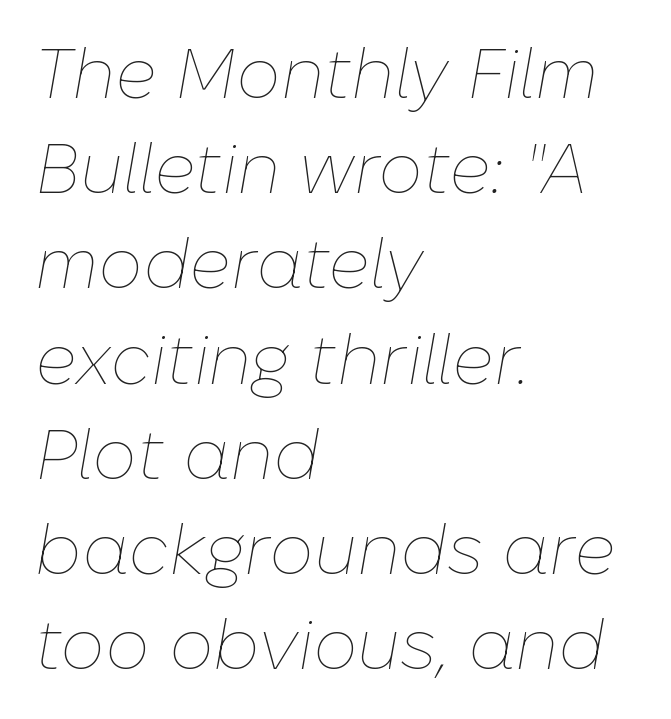
The type is set solid horizontally, with unmodified tracking. Decoration check: the copy has no underline. Does the copy run flush right? No — it runs flush left. A typesetter would call this proportional, since set widths differ per character. Weight: not bold — regular or lighter.
